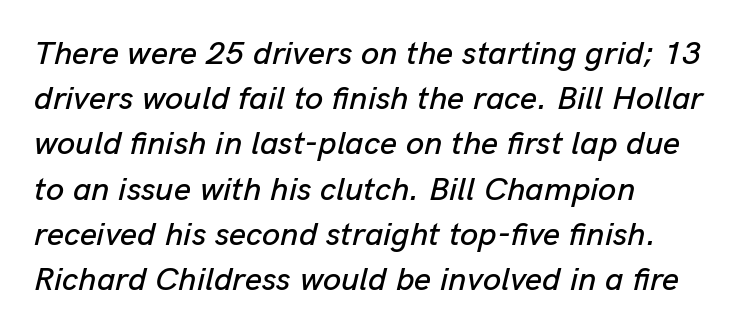
{"italic": "yes", "lean": "right", "slant_degrees": 13, "width": "normal", "stroke_contrast": "low", "x_height": "medium", "monospaced": "no", "underline": "no", "align": "left", "line_spacing": "normal", "line_spacing_ratio": 1.37, "letter_spacing": "normal", "letter_spacing_em": 0.0, "glyph_px": 33}
